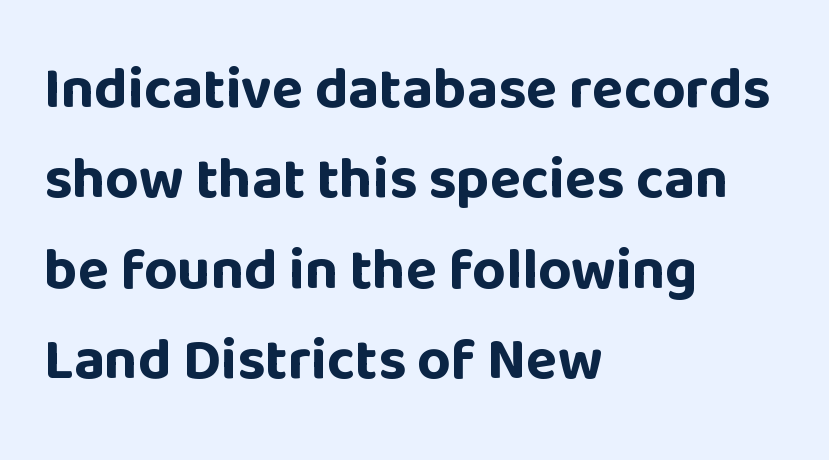
The image shows 58 px bold sans-serif type, upright; set left-aligned, normal line spacing (1.56x), normal letter spacing, not underlined; low stroke contrast and a large x-height.
